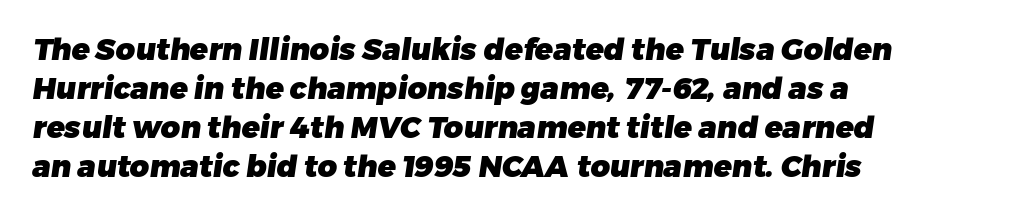
The glyphs in this specimen are sans serif. No word sits above an underline. The setting favours the left margin, as ordinary paragraphs usually do. Honestly, the letter spacing is just normal — you wouldn't notice it. How would I describe the line gaps? Plain and ordinary.
